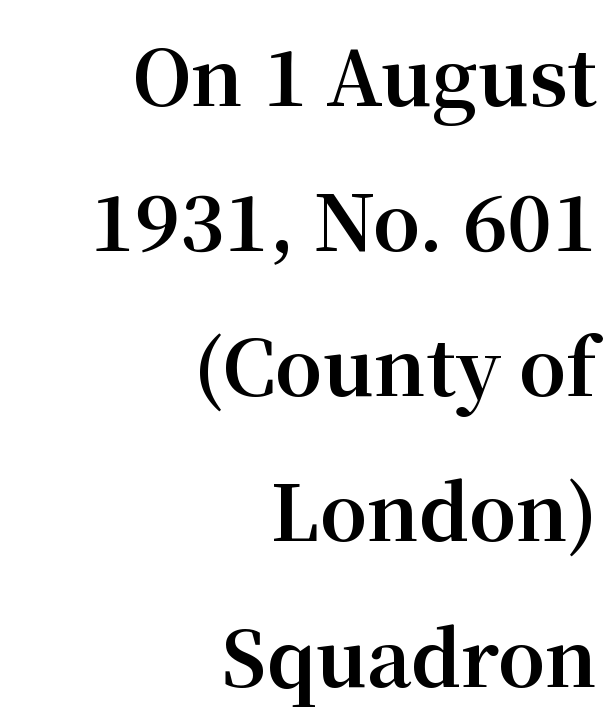
{"serif": "yes", "italic": "no", "bold": "yes", "weight": "bold", "width": "normal", "stroke_contrast": "medium", "x_height": "medium", "monospaced": "no", "underline": "no", "align": "right", "line_spacing": "loose", "line_spacing_ratio": 1.91, "letter_spacing": "normal", "letter_spacing_em": 0.0, "glyph_px": 76}
